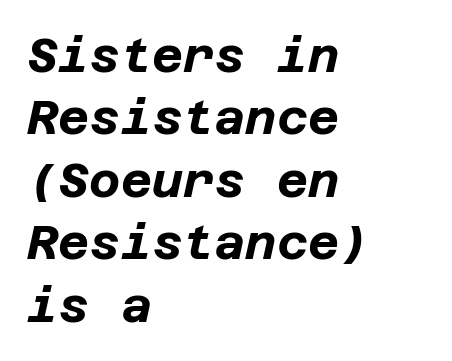
Quick note: underline off. Regular leading. The font's italic variant was chosen for this text. A typesetter would call this zero additional tracking. These words are printed bold, with thick strokes throughout.
